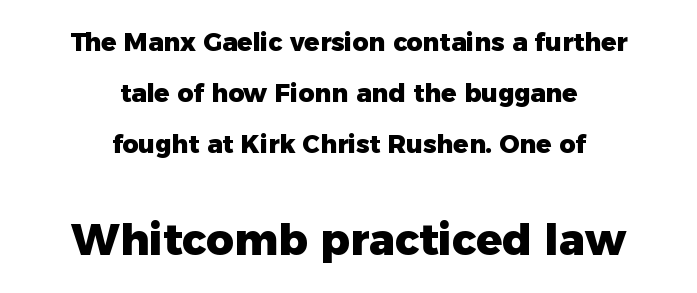
Designer's note — italics off, roman on. In this sample the second text group is rendered at the bigger scale. The passage shown has conventional tracking throughout. This sample uses a sans-serif face.
